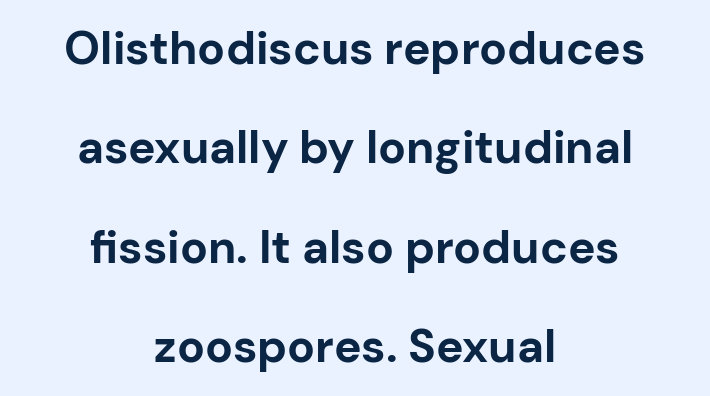
Q: Is the text bold? A: Yes.
Q: Is the text italic (slanted)? A: No, it is upright.
Q: Is the typeface a serif or a sans-serif typeface? A: Sans-serif.
Q: Is the text underlined? A: No.
Q: How is the paragraph aligned? A: Centered.
Q: Is the spacing between letters normal or unusually wide? A: Normal.
Q: Is the spacing between lines tight, normal or loose? A: Loose.
Q: Width (condensed, normal, or wide)? A: Normal.
Q: Stroke contrast? A: Low.
Q: x-height? A: Medium.
Q: Monospaced? A: No.
